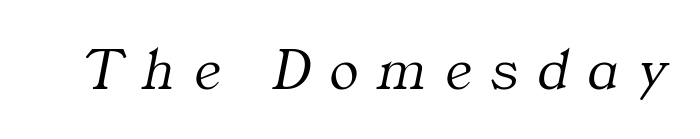
The image shows 60 px light serif type, italic (leaning right); set unusually wide letter spacing (+0.33 em), not underlined; medium stroke contrast and a medium x-height.
